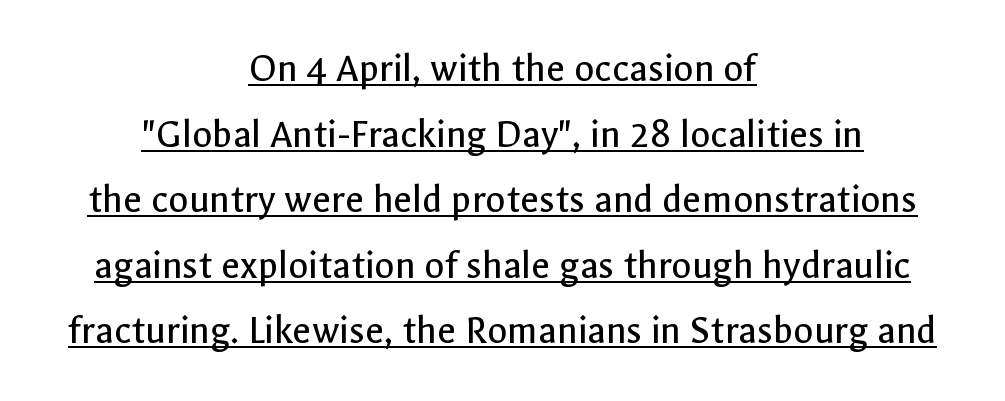
{"serif": "no", "italic": "no", "bold": "no", "weight": "regular", "width": "normal", "x_height": "medium", "monospaced": "no", "underline": "yes", "align": "center", "line_spacing": "normal", "line_spacing_ratio": 1.6, "letter_spacing": "normal", "letter_spacing_em": 0.0, "glyph_px": 41}
